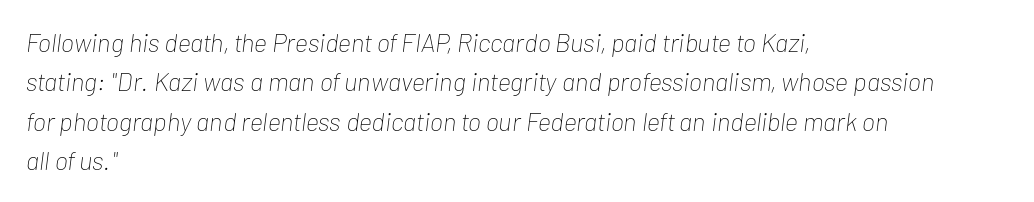
Whoever set this chose a conventional vertical rhythm. The specimen omits any rule beneath the text block's lines. Rendered with sloped, italic letterforms. Line starts are locked; line ends wander.
